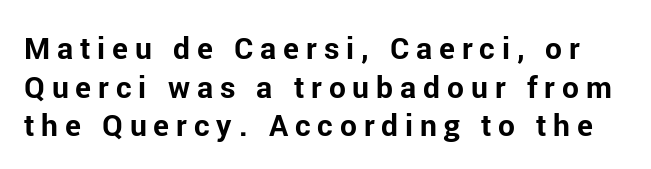
Chunky letters — that's bold for sure. Glyph-to-glyph distance is far greater than everyday printed text. This sample uses a sans-serif face. Each new line begins a customary step beneath the previous one. Notice how the stems are strictly vertical — no italics here.
